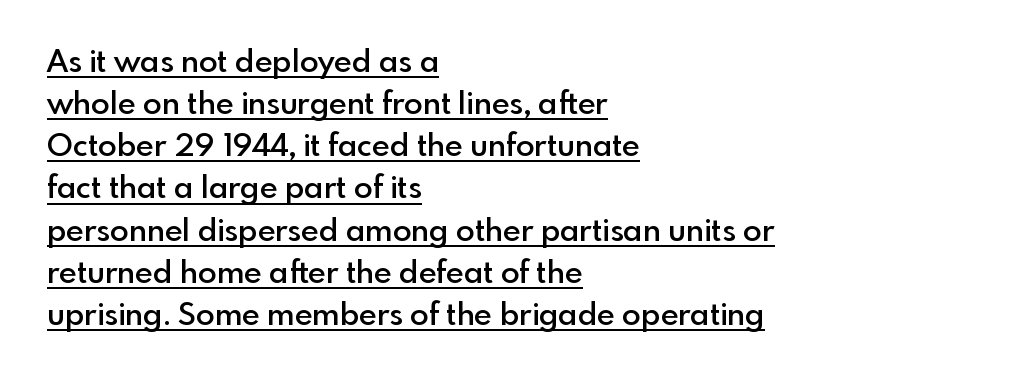
The image shows 31 px semibold sans-serif type, upright; set left-aligned, normal line spacing (1.36x), normal letter spacing, underlined; a small x-height.
